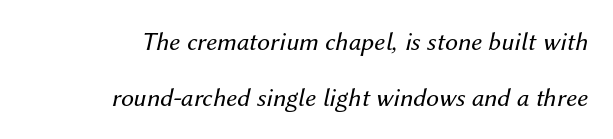
Q: Is the text bold? A: No.
Q: Is the text italic (slanted)? A: Yes, it leans right by about 12 degrees.
Q: Is the text underlined? A: No.
Q: How is the paragraph aligned? A: Right-aligned.
Q: Is the spacing between letters normal or unusually wide? A: Normal.
Q: Is the spacing between lines tight, normal or loose? A: Loose.
